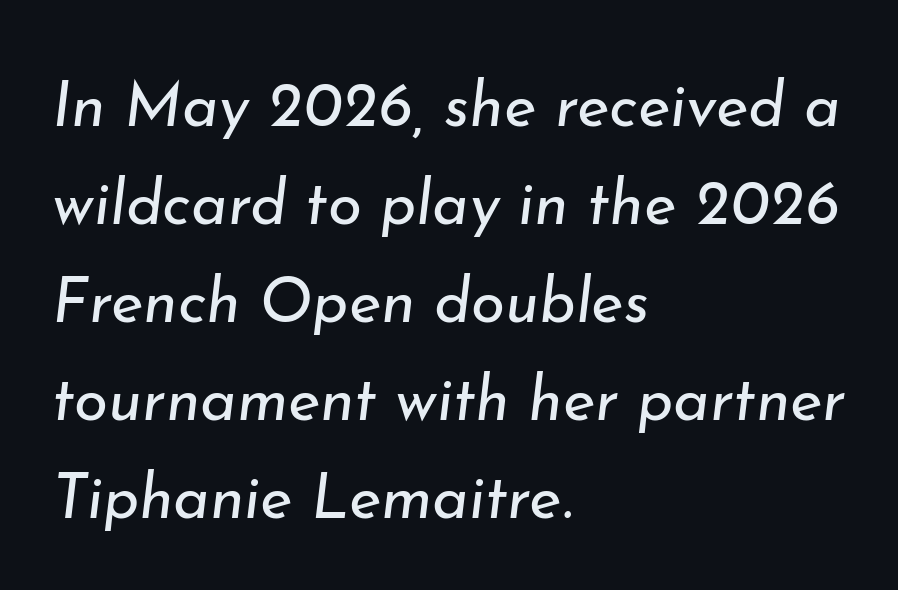
Q: Is the text bold? A: No.
Q: Is the text italic (slanted)? A: Yes, it leans right by about 7 degrees.
Q: Is the text underlined? A: No.
Q: How is the paragraph aligned? A: Left-aligned.
Q: Is the spacing between letters normal or unusually wide? A: Normal.
Q: Is the spacing between lines tight, normal or loose? A: Normal.
Q: Width (condensed, normal, or wide)? A: Normal.
Q: Stroke contrast? A: Low.
Q: x-height? A: Small.
Q: Monospaced? A: No.
